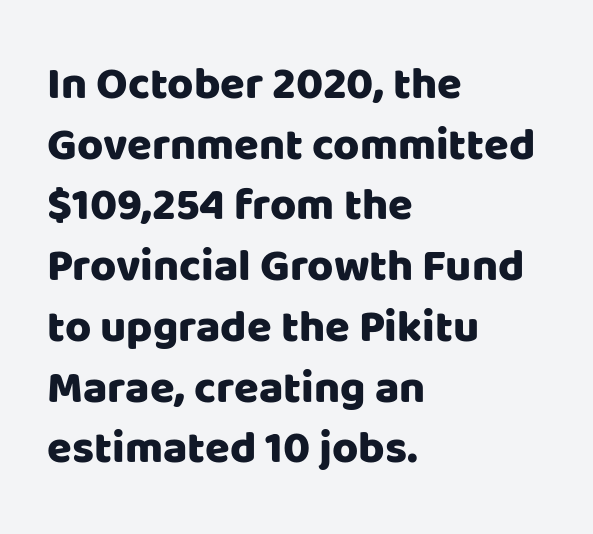
Q: Is the text italic (slanted)? A: No, it is upright.
Q: Is the typeface a serif or a sans-serif typeface? A: Sans-serif.
Q: Is the text underlined? A: No.
Q: How is the paragraph aligned? A: Left-aligned.
Q: Is the spacing between letters normal or unusually wide? A: Normal.
Q: Is the spacing between lines tight, normal or loose? A: Normal.
Q: Width (condensed, normal, or wide)? A: Normal.
Q: Stroke contrast? A: Low.
Q: x-height? A: Large.
Q: Monospaced? A: No.
